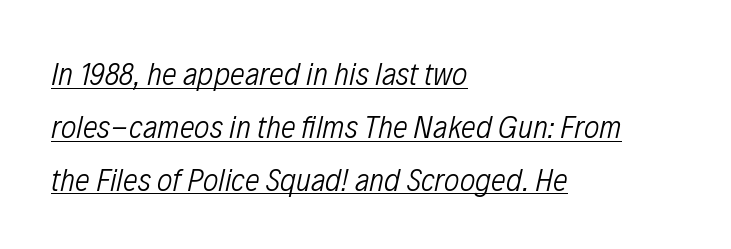
{"italic": "yes", "lean": "right", "slant_degrees": 12, "bold": "no", "weight": "light", "width": "condensed", "stroke_contrast": "low", "x_height": "medium", "monospaced": "no", "underline": "yes", "align": "left", "line_spacing": "normal", "line_spacing_ratio": 1.6, "letter_spacing": "normal", "letter_spacing_em": 0.0, "glyph_px": 33}
